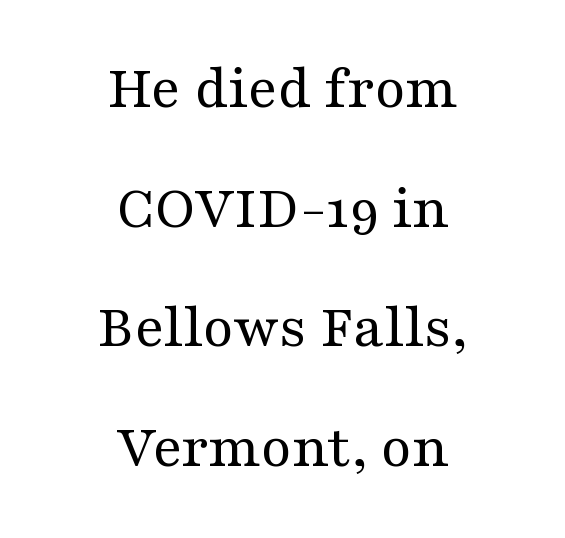
The image shows 62 px regular-weight, wide serif type, upright; set centered, loose line spacing (1.93x), normal letter spacing, not underlined; medium stroke contrast and a medium x-height.
